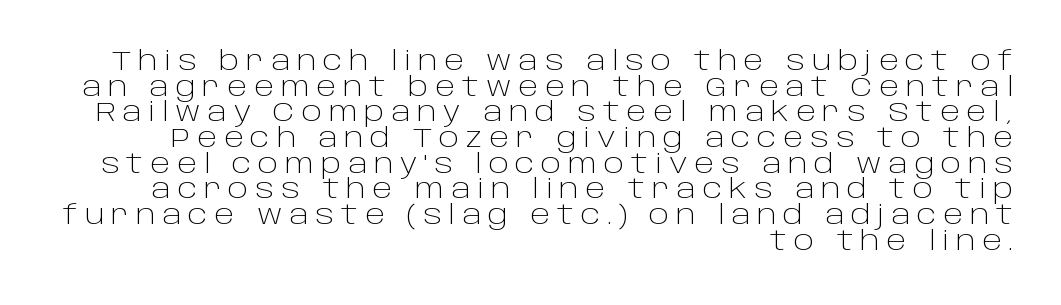
Q: Is the text bold? A: No.
Q: Is the text italic (slanted)? A: No, it is upright.
Q: Is the text underlined? A: No.
Q: How is the paragraph aligned? A: Right-aligned.
Q: Is the spacing between letters normal or unusually wide? A: Unusually wide.
Q: Is the spacing between lines tight, normal or loose? A: Tight.
